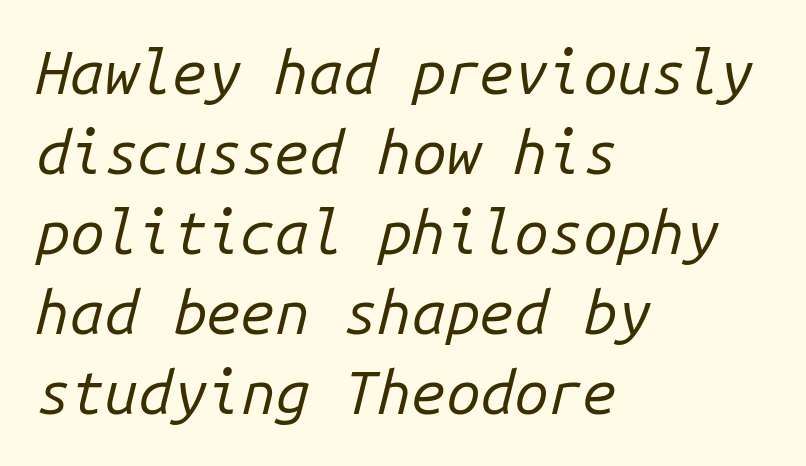
Q: Is the text bold? A: No.
Q: Is the text italic (slanted)? A: Yes, it leans right by about 14 degrees.
Q: Is the text underlined? A: No.
Q: How is the paragraph aligned? A: Left-aligned.
Q: Is the spacing between letters normal or unusually wide? A: Normal.
Q: Is the spacing between lines tight, normal or loose? A: Normal.
Q: Width (condensed, normal, or wide)? A: Normal.
Q: Stroke contrast? A: Low.
Q: x-height? A: Medium.
Q: Monospaced? A: Yes.
